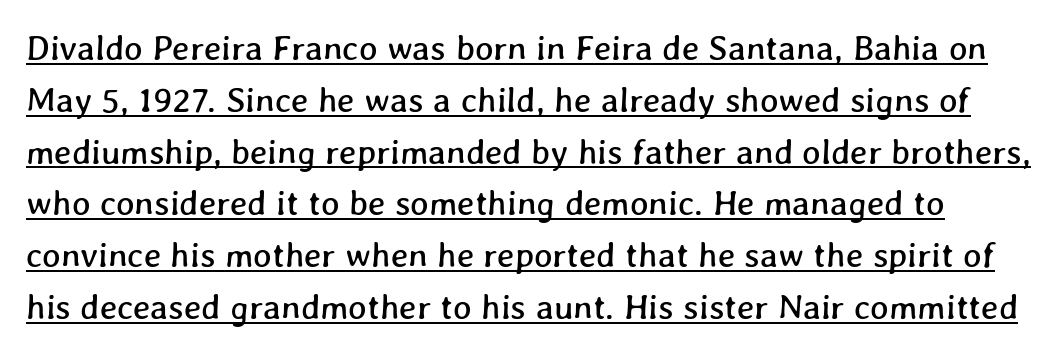
Each line of the rendering has a horizontal stroke beneath the glyphs. This sample keeps an unexceptional amount of space between lines. Letter spacing: default. Think of a printed novel: that variable character pitch is what you see here.
